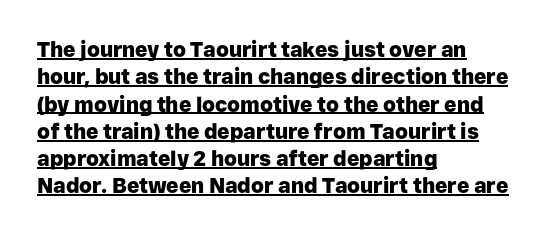
{"italic": "no", "bold": "yes", "underline": "yes", "align": "left", "line_spacing": "normal", "line_spacing_ratio": 1.3, "letter_spacing": "normal", "letter_spacing_em": 0.0, "glyph_px": 21}
